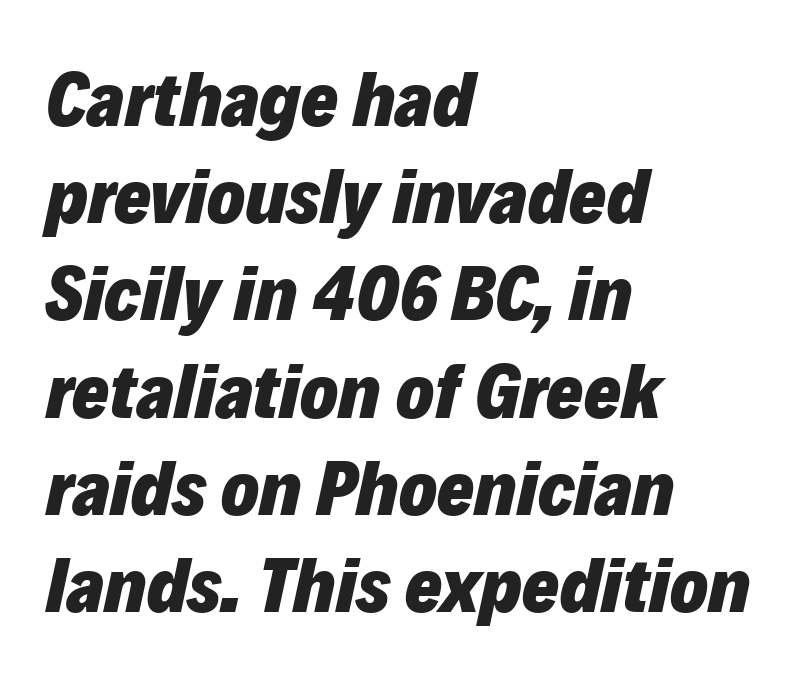
{"italic": "yes", "lean": "right", "slant_degrees": 12, "bold": "yes", "weight": "heavy", "width": "normal", "stroke_contrast": "low", "x_height": "medium", "monospaced": "no", "underline": "no", "align": "left", "line_spacing_ratio": 1.23, "letter_spacing": "normal", "letter_spacing_em": 0.0, "glyph_px": 79}
